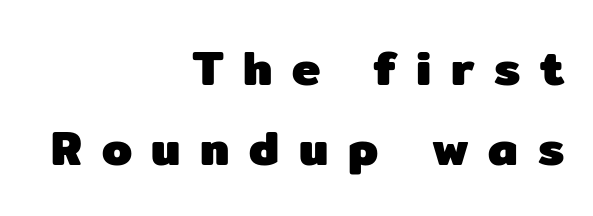
{"serif": "no", "italic": "no", "bold": "yes", "weight": "heavy", "width": "normal", "stroke_contrast": "low", "x_height": "medium", "monospaced": "no", "underline": "no", "align": "right", "line_spacing": "normal", "line_spacing_ratio": 1.67, "letter_spacing": "wide", "letter_spacing_em": 0.41, "glyph_px": 48}
